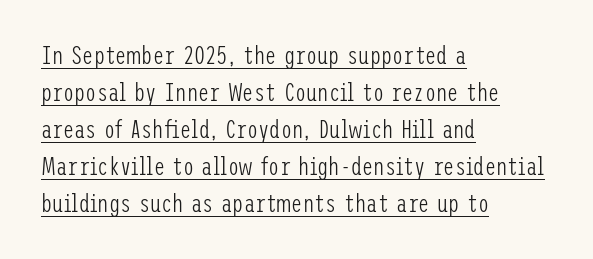
The passage shown is underscored from start to finish. Does the leading feel generous? No, just average. Tracking here is standard; glyphs follow each other at the usual distance. Does the copy run flush right? No — it runs flush left. Italic? Not at all — the glyphs are vertical. Nothing heavy about these letters — not bold at all.
